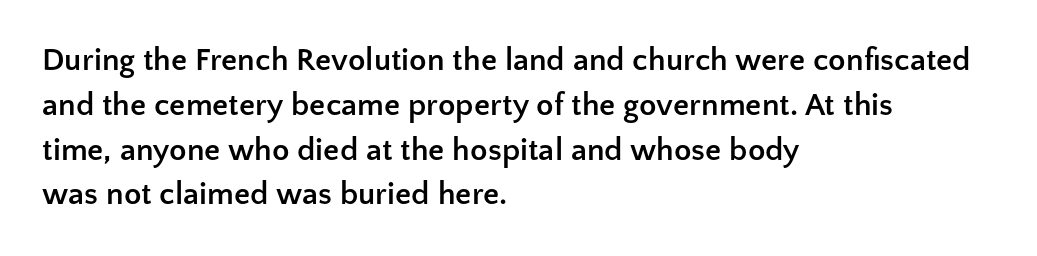
Q: Is the text bold? A: Yes.
Q: Is the text italic (slanted)? A: No, it is upright.
Q: Is the typeface a serif or a sans-serif typeface? A: Sans-serif.
Q: Is the text underlined? A: No.
Q: How is the paragraph aligned? A: Left-aligned.
Q: Is the spacing between letters normal or unusually wide? A: Normal.
Q: Is the spacing between lines tight, normal or loose? A: Normal.
Q: Width (condensed, normal, or wide)? A: Normal.
Q: Stroke contrast? A: Low.
Q: x-height? A: Medium.
Q: Monospaced? A: No.
